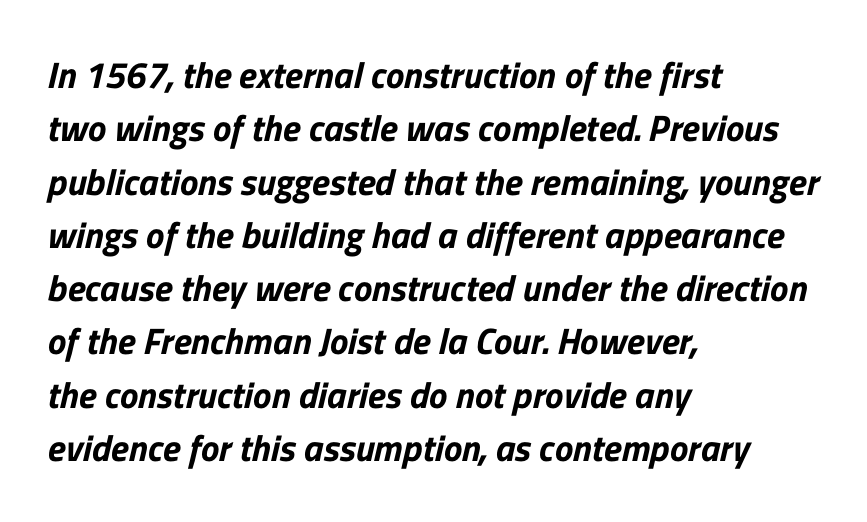
Is the letter spacing exaggerated? No — it looks like the ordinary default. Check the space under the baseline: it is left empty. Serif or sans? Sans — the stroke terminals are bare. This sample has the flowing, uneven cadence of proportional lettering. Normally led — the rows are evenly, conventionally spaced. This sample is left-justified, so line endings fall wherever the words run out.
